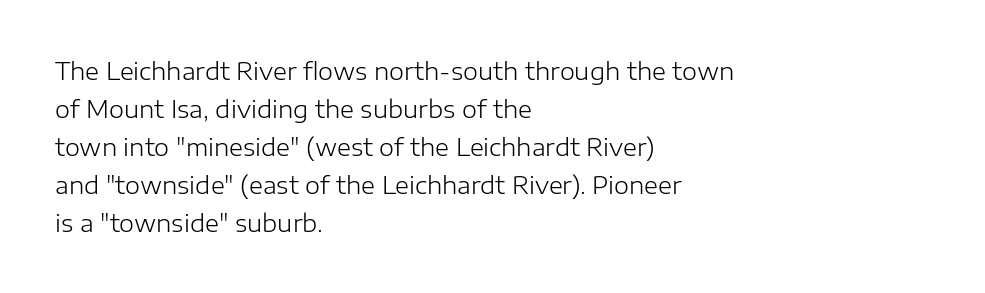
{"italic": "no", "bold": "no", "underline": "no", "align": "left", "line_spacing": "normal", "line_spacing_ratio": 1.58, "letter_spacing": "normal", "letter_spacing_em": 0.0, "glyph_px": 24}
